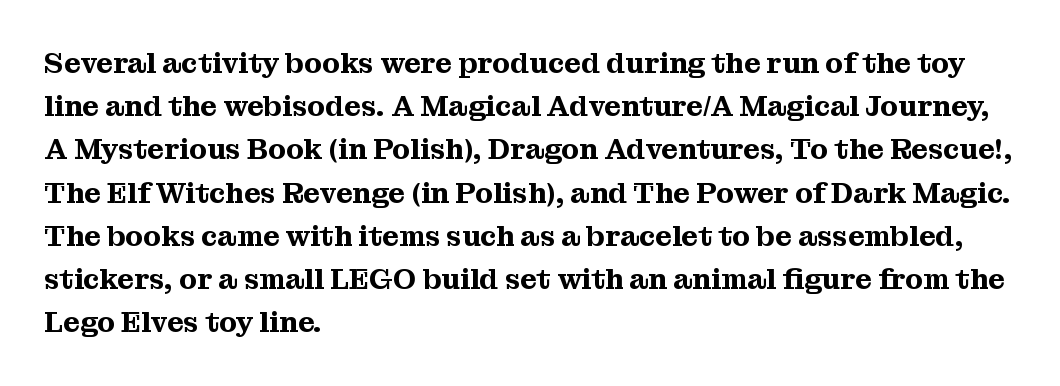
{"serif": "yes", "italic": "no", "width": "normal", "stroke_contrast": "medium", "x_height": "medium", "monospaced": "no", "underline": "no", "align": "left", "line_spacing": "normal", "line_spacing_ratio": 1.49, "letter_spacing": "normal", "letter_spacing_em": 0.0, "glyph_px": 29}
